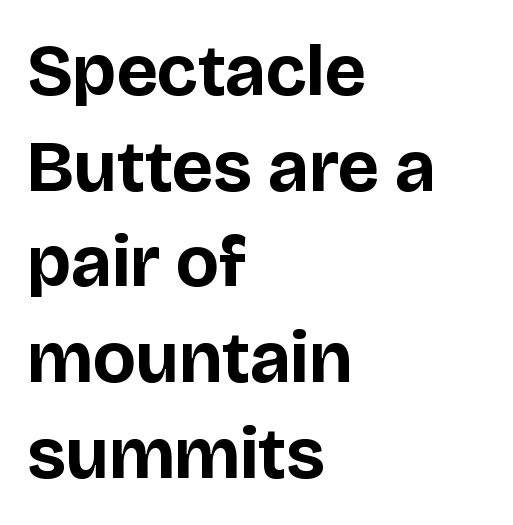
The image shows 73 px bold sans-serif type, upright; set left-aligned, normal line spacing (1.31x), normal letter spacing, not underlined; low stroke contrast and a large x-height.
